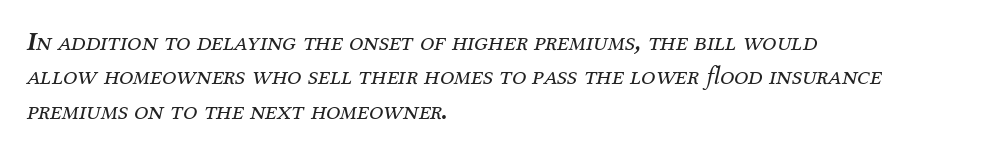
{"italic": "yes", "lean": "right", "slant_degrees": 12, "bold": "no", "underline": "no", "align": "left", "line_spacing": "normal", "line_spacing_ratio": 1.32, "letter_spacing": "normal", "letter_spacing_em": 0.0, "glyph_px": 26}
